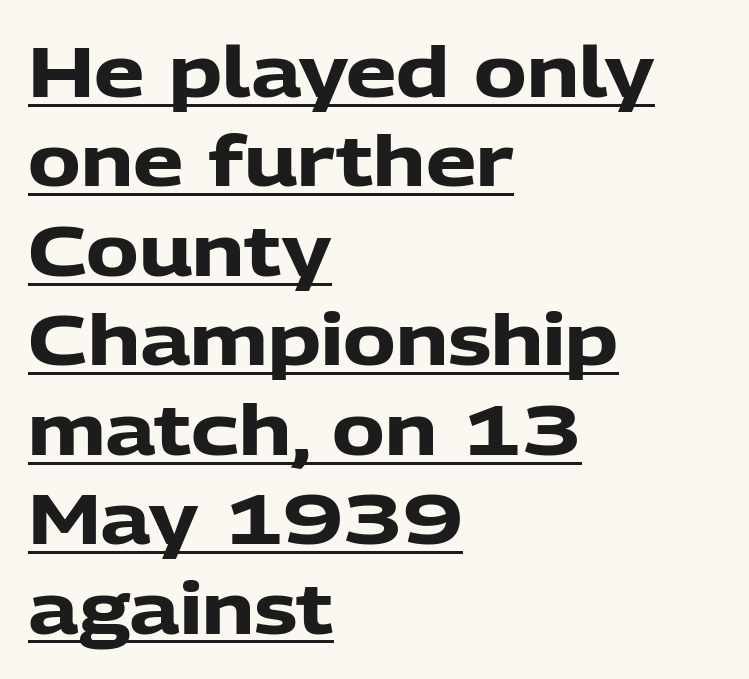
{"serif": "no", "italic": "no", "bold": "yes", "weight": "heavy", "width": "normal", "stroke_contrast": "low", "x_height": "medium", "monospaced": "no", "underline": "yes", "align": "left", "line_spacing": "normal", "line_spacing_ratio": 1.26, "letter_spacing": "normal", "letter_spacing_em": 0.0, "glyph_px": 71}
